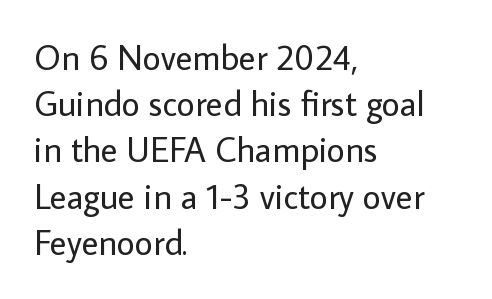
The image shows 35 px regular-weight sans-serif type, upright; set left-aligned, normal line spacing (1.32x), normal letter spacing, not underlined; low stroke contrast and a medium x-height.
